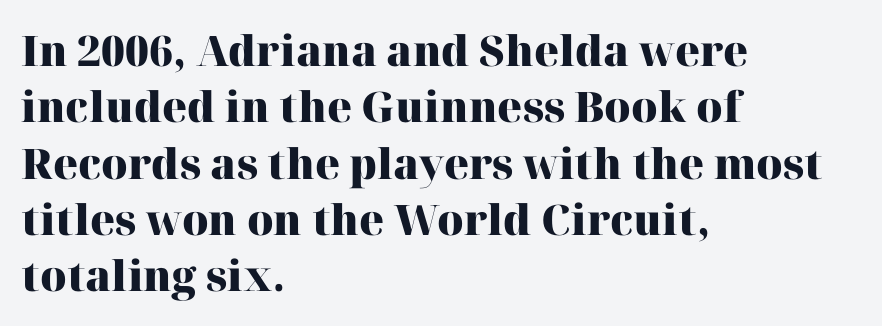
Q: Is the text bold? A: Yes.
Q: Is the text italic (slanted)? A: No, it is upright.
Q: Is the typeface a serif or a sans-serif typeface? A: Serif.
Q: Is the text underlined? A: No.
Q: How is the paragraph aligned? A: Left-aligned.
Q: Is the spacing between letters normal or unusually wide? A: Normal.
Q: Is the spacing between lines tight, normal or loose? A: Normal.
Q: Width (condensed, normal, or wide)? A: Normal.
Q: Stroke contrast? A: High.
Q: x-height? A: Medium.
Q: Monospaced? A: No.
